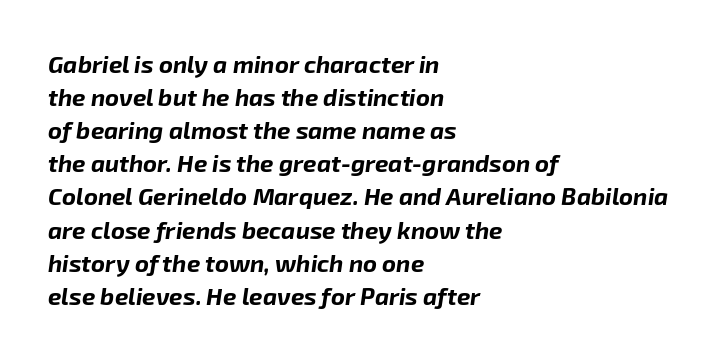
{"italic": "yes", "lean": "right", "slant_degrees": 8, "bold": "yes", "underline": "no", "align": "left", "line_spacing": "normal", "line_spacing_ratio": 1.38, "letter_spacing": "normal", "letter_spacing_em": 0.0, "glyph_px": 24}
